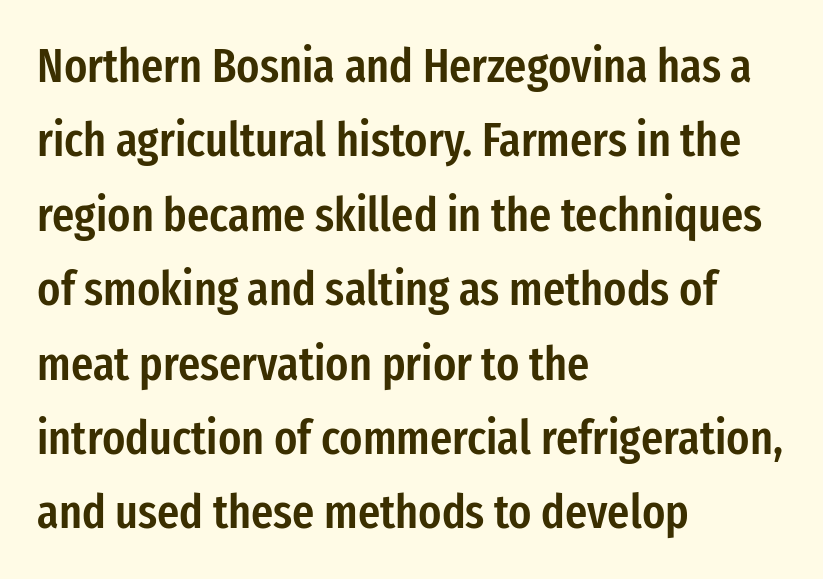
Q: Is the text bold? A: Semi-bold.
Q: Is the text italic (slanted)? A: No, it is upright.
Q: Is the typeface a serif or a sans-serif typeface? A: Sans-serif.
Q: Is the text underlined? A: No.
Q: How is the paragraph aligned? A: Left-aligned.
Q: Is the spacing between letters normal or unusually wide? A: Normal.
Q: Is the spacing between lines tight, normal or loose? A: Normal.
Q: Width (condensed, normal, or wide)? A: Condensed.
Q: Stroke contrast? A: Low.
Q: x-height? A: Medium.
Q: Monospaced? A: No.
